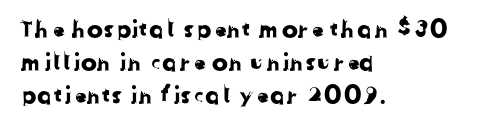
The image shows 24 px text type; set left-aligned, normal line spacing (1.38x), normal letter spacing, not underlined.
